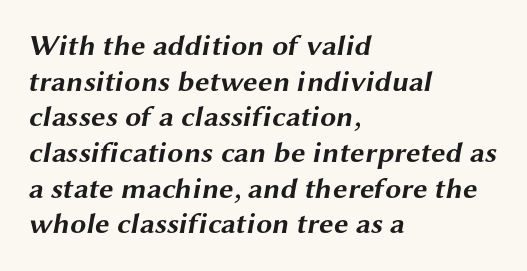
{"serif": "no", "bold": "yes", "weight": "bold", "width": "wide", "stroke_contrast": "medium", "x_height": "medium", "monospaced": "no", "underline": "no", "align": "left", "line_spacing_ratio": 1.23, "letter_spacing": "normal", "letter_spacing_em": 0.0, "glyph_px": 29}
